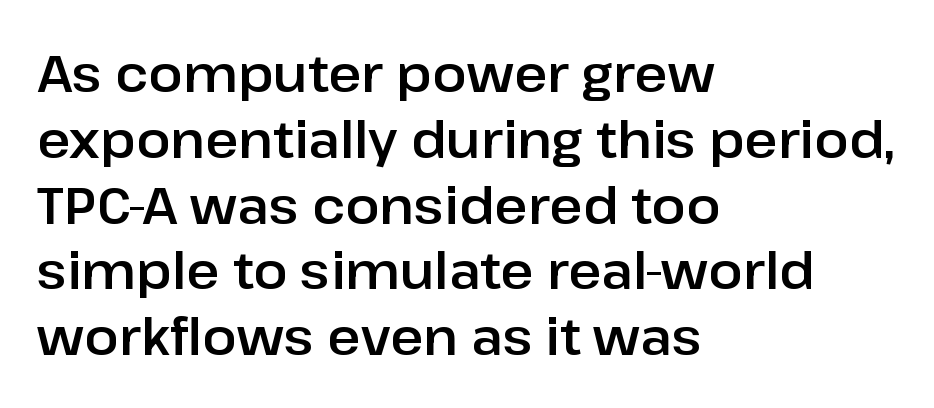
Q: Is the text italic (slanted)? A: No, it is upright.
Q: Is the typeface a serif or a sans-serif typeface? A: Sans-serif.
Q: Is the text underlined? A: No.
Q: How is the paragraph aligned? A: Left-aligned.
Q: Is the spacing between letters normal or unusually wide? A: Normal.
Q: Is the spacing between lines tight, normal or loose? A: Normal.
Q: Width (condensed, normal, or wide)? A: Normal.
Q: Stroke contrast? A: Low.
Q: x-height? A: Medium.
Q: Monospaced? A: No.
